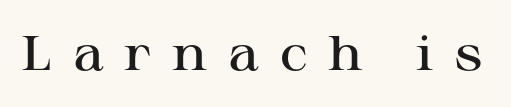
The image shows 48 px semibold, wide serif type, upright; set unusually wide letter spacing (+0.43 em), not underlined; high stroke contrast and a medium x-height.
